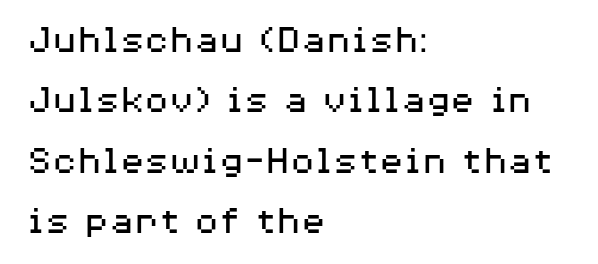
The image shows 41 px regular-weight, wide sans-serif type, upright; set left-aligned, normal line spacing (1.47x), normal letter spacing, not underlined; medium stroke contrast and a medium x-height.
